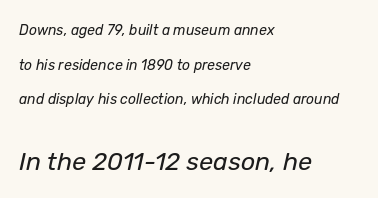
Weight: in the light-to-regular range. The tracking reads as untouched default to a designer's eye. Is the lower block the larger one? Yes — the lower block carries the bigger type. Whoever set this chose breathing room over compactness in the vertical rhythm. The words here are not underlined. Notice how the stems are inclined rather than vertical — that's the hallmark of italics.
